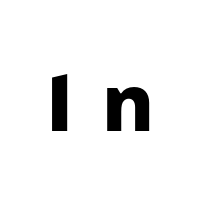
The face used here has the dense, thick strokes of a bold. The characters display no serif detailing; their extremities are plain. Anything drawn beneath the words? Only blank space. You could not count columns in this text — the font is proportionally spaced. Every character sits straight up, as roman type does.
